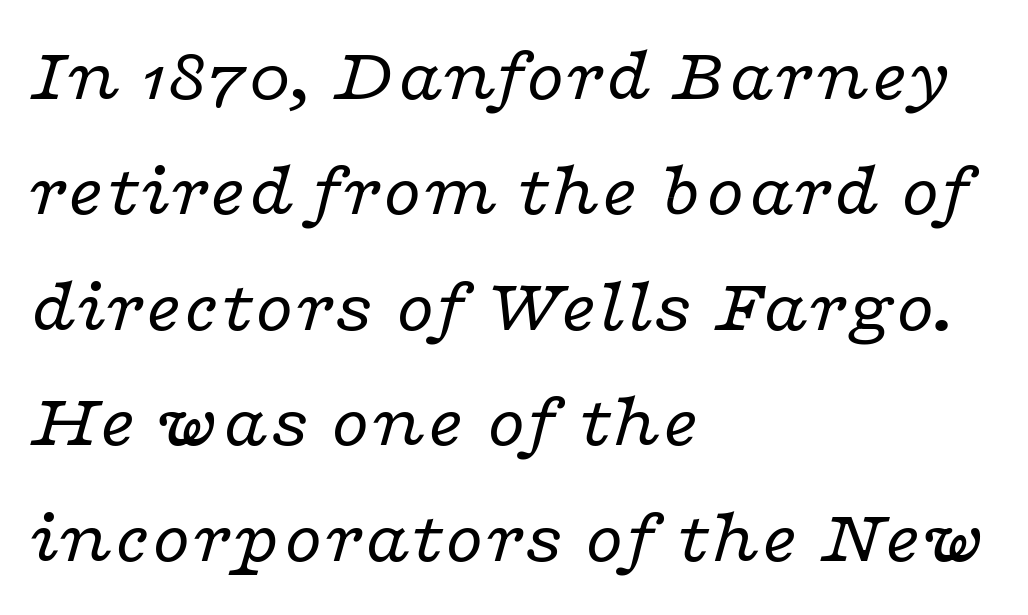
{"serif": "yes", "italic": "yes", "lean": "right", "slant_degrees": 16, "bold": "no", "weight": "regular", "width": "wide", "stroke_contrast": "low", "x_height": "medium", "monospaced": "no", "underline": "no", "align": "left", "line_spacing": "normal", "line_spacing_ratio": 1.48, "letter_spacing": "normal", "letter_spacing_em": 0.0, "glyph_px": 78}
